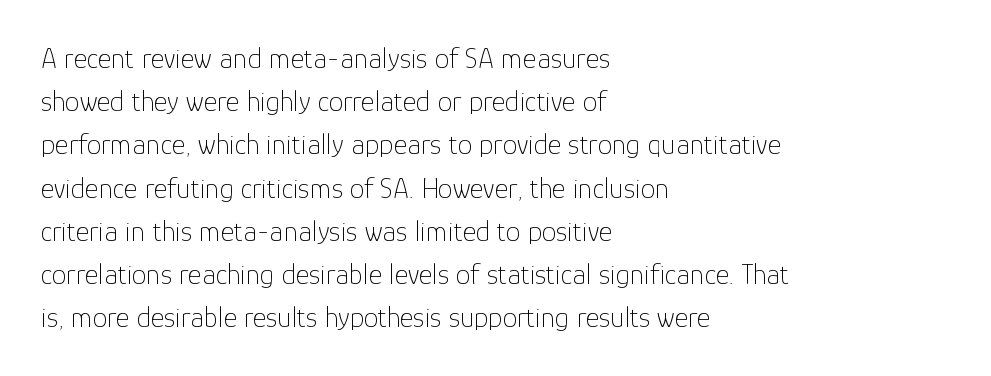
{"serif": "no", "italic": "no", "bold": "no", "weight": "thin", "width": "normal", "stroke_contrast": "low", "x_height": "medium", "monospaced": "no", "underline": "no", "align": "left", "line_spacing": "normal", "line_spacing_ratio": 1.49, "letter_spacing": "normal", "letter_spacing_em": 0.0, "glyph_px": 29}
